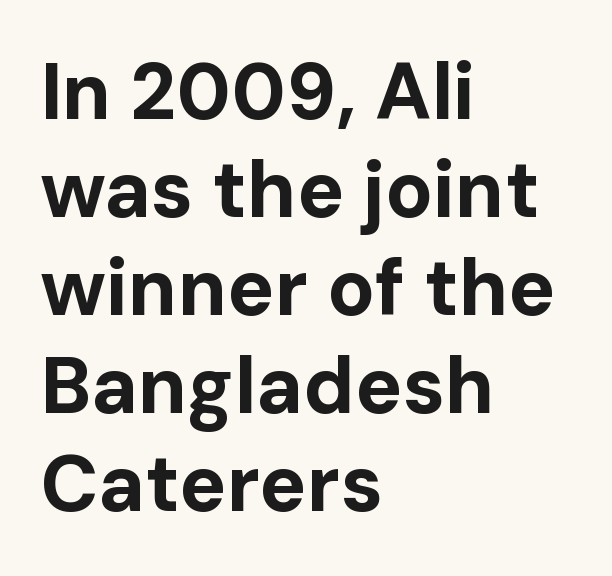
The image shows 79 px bold sans-serif type, upright; set left-aligned, line spacing 1.24x, normal letter spacing, not underlined; low stroke contrast and a medium x-height.
